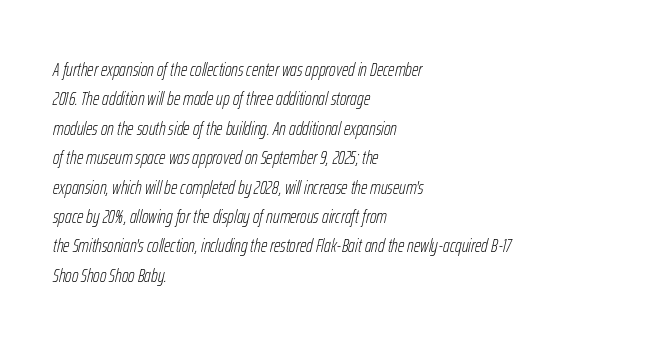
Q: Is the text bold? A: No.
Q: Is the text italic (slanted)? A: Yes, it leans right by about 12 degrees.
Q: Is the text underlined? A: No.
Q: How is the paragraph aligned? A: Left-aligned.
Q: Is the spacing between letters normal or unusually wide? A: Normal.
Q: Is the spacing between lines tight, normal or loose? A: Normal.
